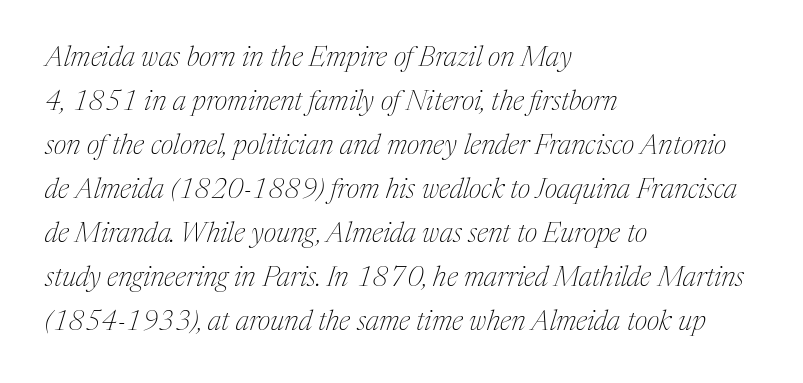
{"serif": "yes", "italic": "yes", "lean": "right", "slant_degrees": 17, "bold": "no", "weight": "thin", "width": "normal", "stroke_contrast": "medium", "x_height": "medium", "monospaced": "no", "underline": "no", "align": "left", "line_spacing": "normal", "line_spacing_ratio": 1.57, "letter_spacing": "normal", "letter_spacing_em": 0.0, "glyph_px": 28}
